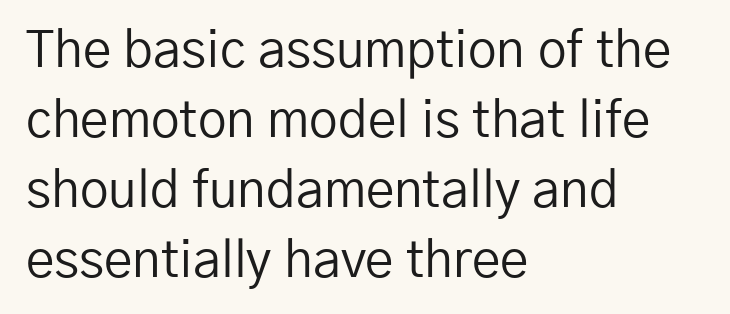
Compared with typical body copy, the letter spacing here is the same. Designer's note — italics off, roman on. Normally led — the rows are evenly, conventionally spaced. Horizontal alignment here is leftward, the default for most running prose. Is this a heavy cut? Hardly; it is regular or lighter.
